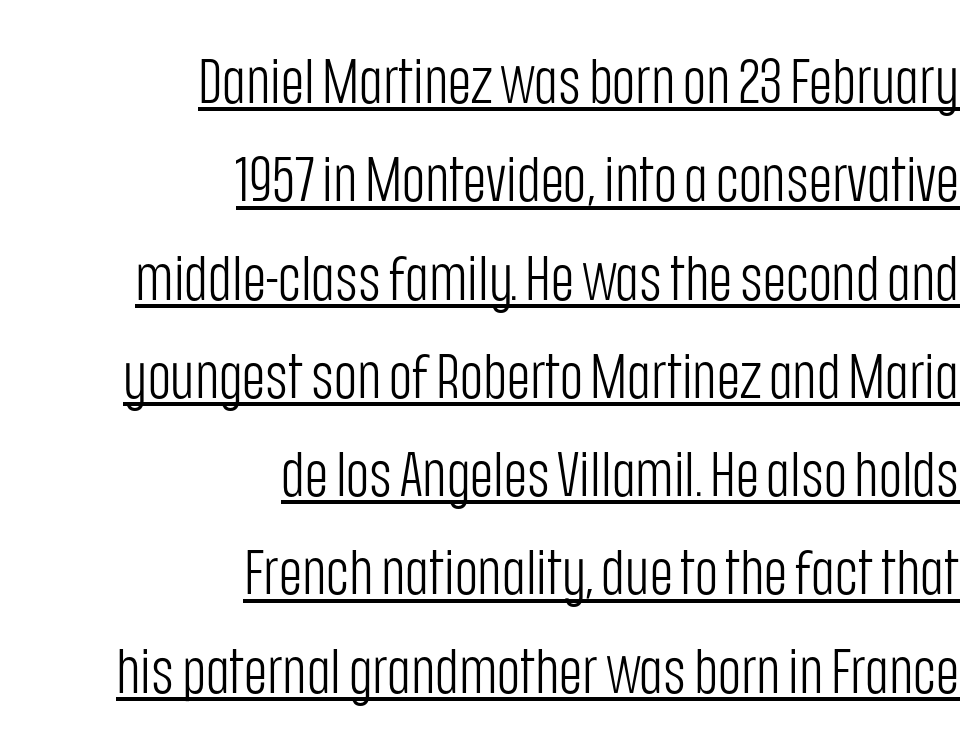
Honestly, the row spacing looks completely unremarkable. Does a line run under the words? Yes, clearly. Each word holds together tightly as a unit, with standard inter-letter gaps. The typeface has the unassuming heft of standard copy or less. Short and long lines alike share a common ending point at right. Spacing verdict: proportional, widths tailored to each character.
